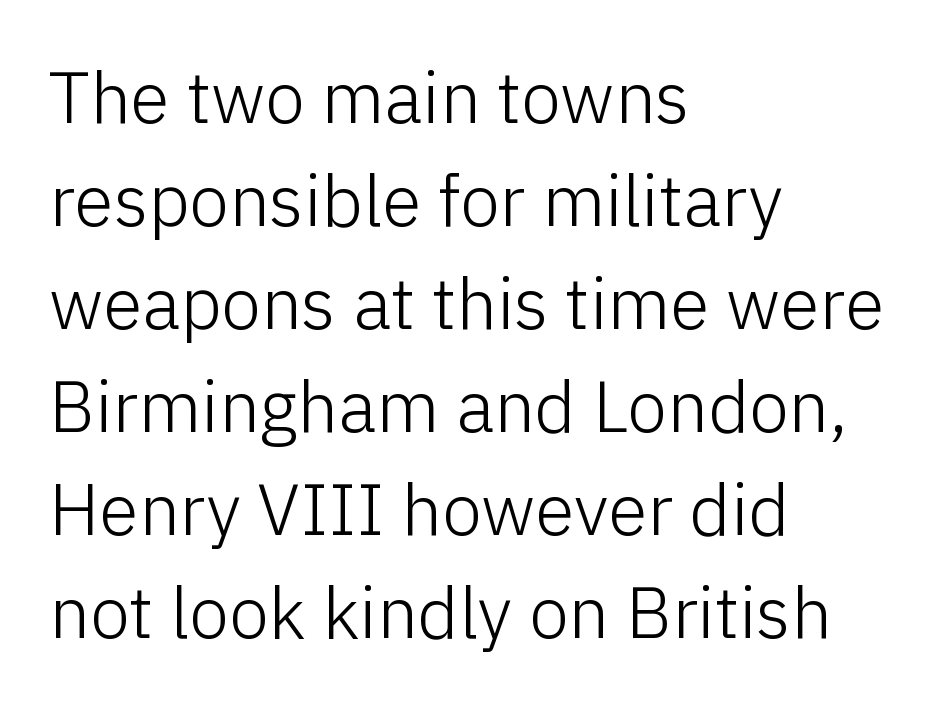
The face looks like a standard text weight, possibly lighter. Interline gaps are of average width in this sample. The baseline area is clear. Rendered with straight, roman letterforms. Is this a fixed-width face? No — the glyphs have proportional, varying widths.
